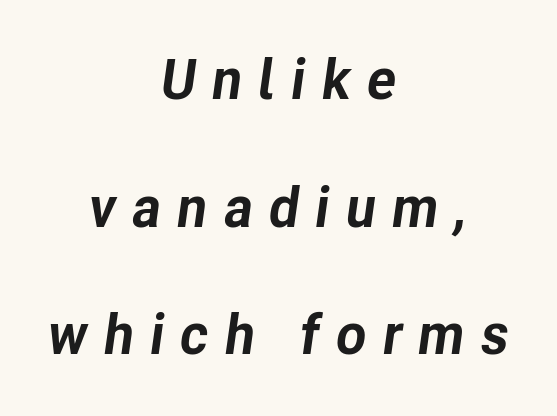
Q: Is the text bold? A: Yes.
Q: Is the text italic (slanted)? A: Yes, it leans right by about 8 degrees.
Q: Is the text underlined? A: No.
Q: How is the paragraph aligned? A: Centered.
Q: Is the spacing between letters normal or unusually wide? A: Unusually wide.
Q: Is the spacing between lines tight, normal or loose? A: Loose.
Q: Width (condensed, normal, or wide)? A: Normal.
Q: Stroke contrast? A: Low.
Q: x-height? A: Medium.
Q: Monospaced? A: No.
